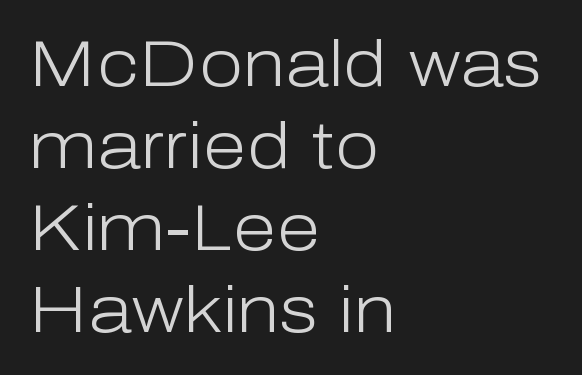
Spacing verdict: proportional, widths tailored to each character. Is the block centered? No — it sits flush against the left margin. The letterforms sit at book weight or below. In terms of leading, this rendering sits right in the middle.
